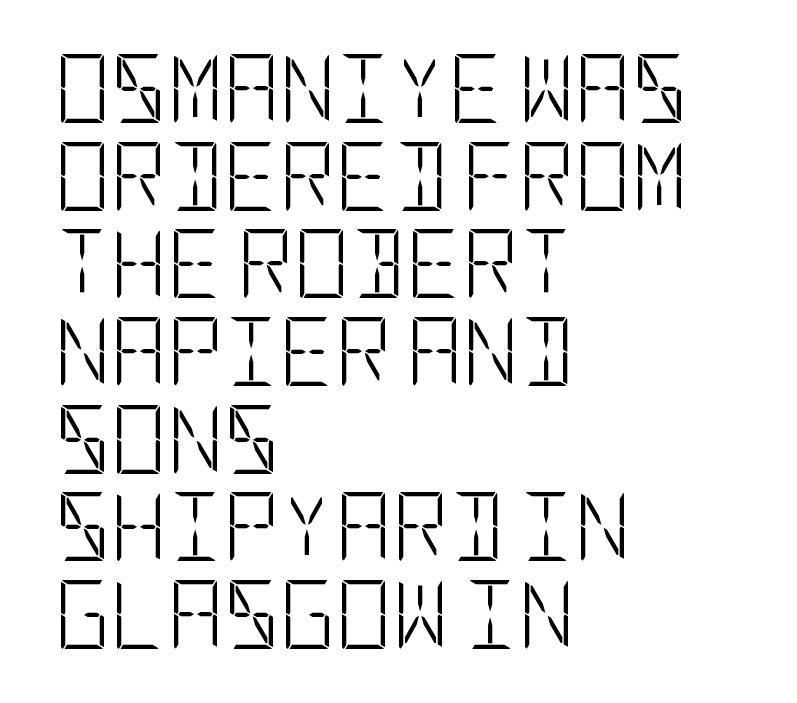
The image shows 69 px light, condensed sans-serif type, upright; set left-aligned, normal line spacing (1.27x), normal letter spacing, not underlined; low stroke contrast and a large x-height.
